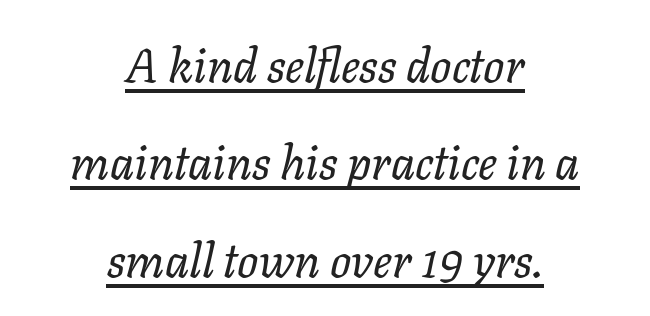
The image shows 47 px regular-weight type, italic (leaning right); set centered, loose line spacing (2.07x), normal letter spacing, underlined; low stroke contrast and a medium x-height.
